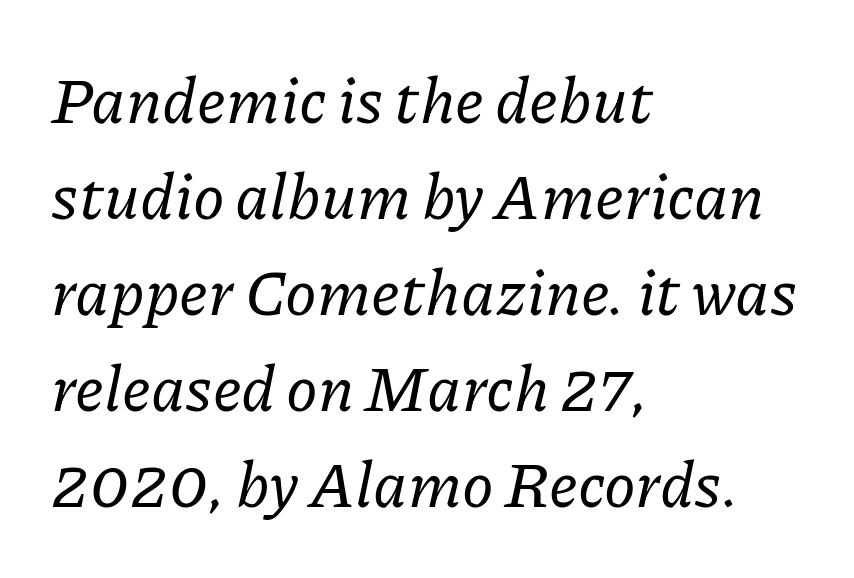
{"serif": "yes", "italic": "yes", "lean": "right", "slant_degrees": 11, "width": "normal", "stroke_contrast": "low", "x_height": "medium", "monospaced": "no", "underline": "no", "align": "left", "line_spacing": "normal", "line_spacing_ratio": 1.5, "letter_spacing": "normal", "letter_spacing_em": 0.0, "glyph_px": 64}
